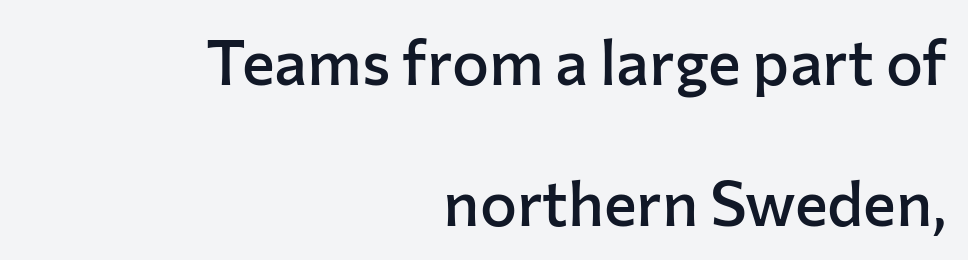
The image shows 62 px semibold sans-serif type, upright; set right-aligned, loose line spacing (2.27x), normal letter spacing, not underlined; low stroke contrast and a medium x-height.
